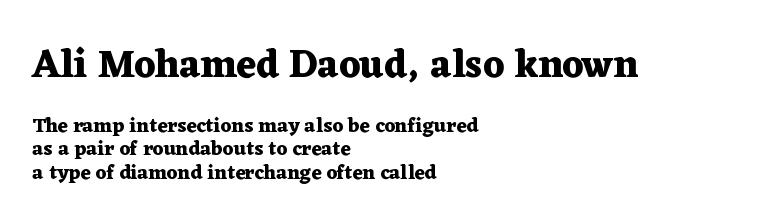
{"serif": "yes", "italic": "no", "bold": "yes", "weight": "heavy", "width": "wide", "stroke_contrast": "medium", "x_height": "medium", "monospaced": "no", "underline": "no", "align": "left", "line_spacing_ratio": 1.17, "letter_spacing": "normal", "letter_spacing_em": 0.0, "larger_block": "first", "size_ratio": 1.95, "glyph_px": 39}
